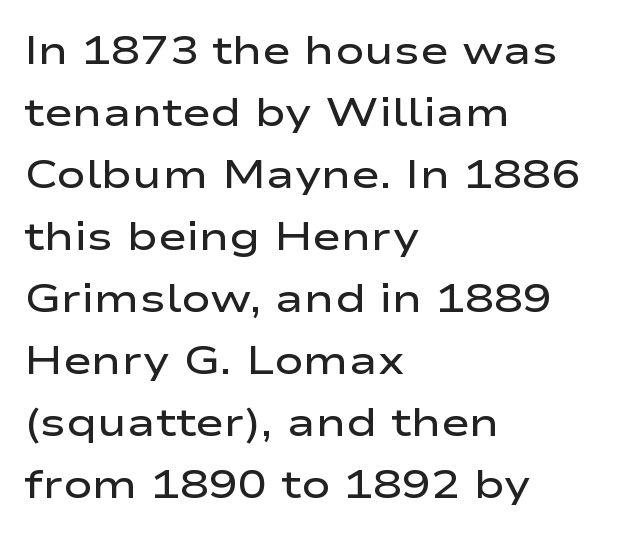
{"serif": "no", "italic": "no", "bold": "semi", "weight": "semibold", "width": "wide", "stroke_contrast": "low", "x_height": "medium", "monospaced": "no", "underline": "no", "align": "left", "line_spacing": "normal", "line_spacing_ratio": 1.59, "letter_spacing": "normal", "letter_spacing_em": 0.0, "glyph_px": 39}
